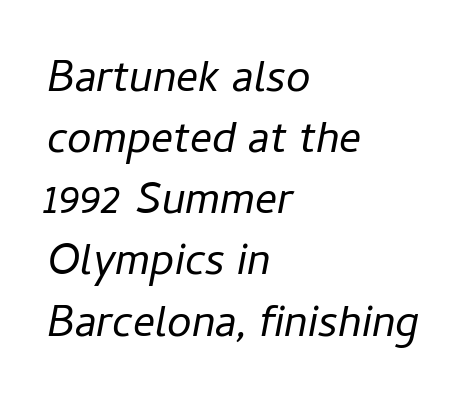
The image shows 44 px regular-weight type, italic (leaning right); set left-aligned, normal line spacing (1.39x), normal letter spacing, not underlined; low stroke contrast and a medium x-height.
